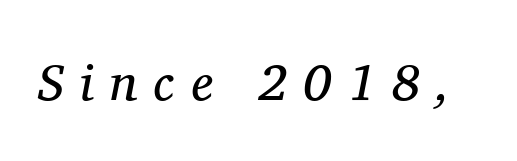
The image shows 51 px regular-weight serif type, italic (leaning right); set unusually wide letter spacing (+0.31 em), not underlined; medium stroke contrast and a medium x-height.
